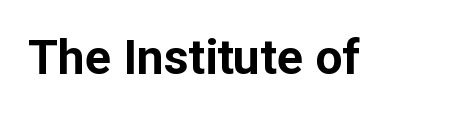
The image shows 48 px bold sans-serif type, upright; set normal letter spacing, not underlined; low stroke contrast and a medium x-height.
